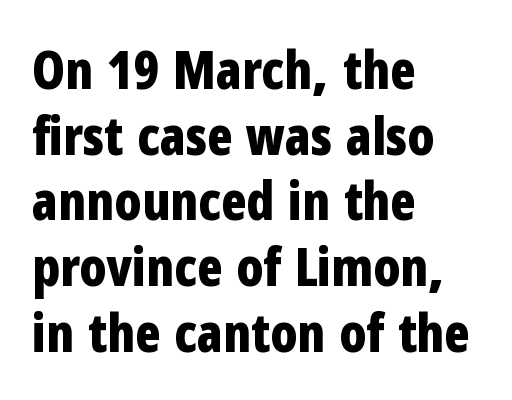
This is roman type, the default non-slanted kind. Check where the strokes stop: nothing finishes them off — pure sans. Character widths vary here, with narrow letters taking less room than wide ones. Characters follow at the spacing the type designer built in. How heavy is the stroke? Heavy — this is a bold.
